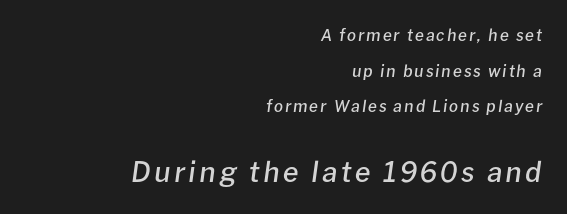
The image shows 28 px semibold type, italic (leaning right); set right-aligned, loose line spacing (2.22x), not underlined; the second (bottom) block is 1.75x larger; low stroke contrast and a medium x-height.
